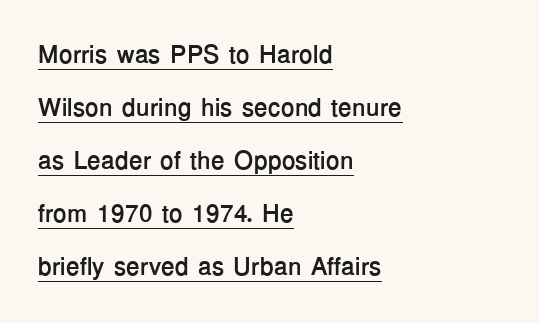
Typographic density is high because the face is bold. Each new line begins a long way beneath the previous one. A rule runs beneath these lines of type. The passage shown has conventional tracking throughout. Vertical strokes here are truly vertical. The lines are quadded left.
